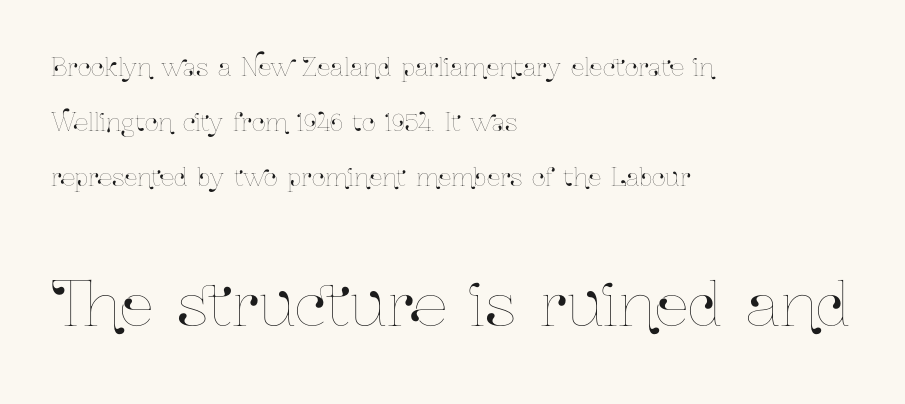
Characters follow at the spacing the type designer built in. Every row of glyphs begins at an identical x-position on the left. Which of the two is more prominent by size? The second, at the bottom. Baseline-to-baseline distance is far greater than the letter height. Note the varied advance widths — an 'i' is clearly narrower than an 'm'. Clear beneath every line of the passage.
